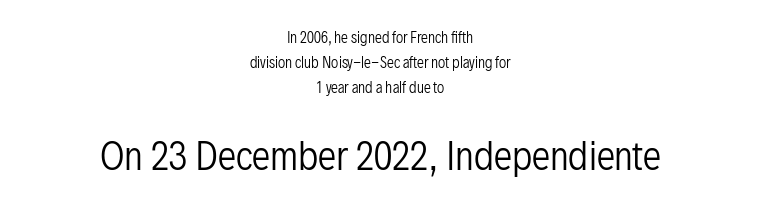
Check under the words: just untouched page. Students, note that the glyphs here touch the page at normal intervals. Nope, not italic — everything's standing straight. Which of the two is more prominent by size? The second, at the bottom. Check where the strokes stop: nothing finishes them off — pure sans.
